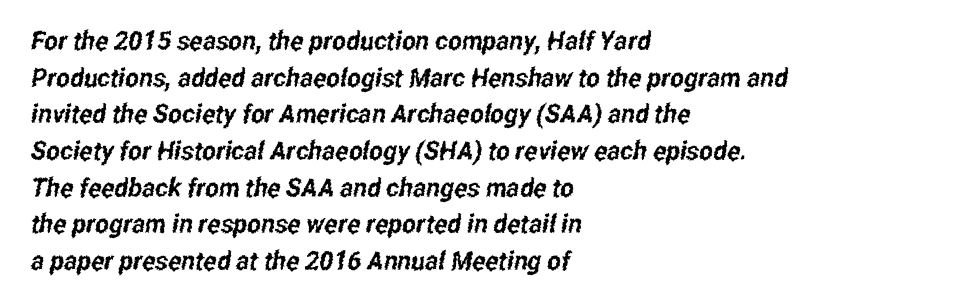
Tracking here is standard; glyphs follow each other at the usual distance. Line spacing here is normal. A bare baseline throughout the passage. Compared with a centered layout, this one pins lines to the left instead.
